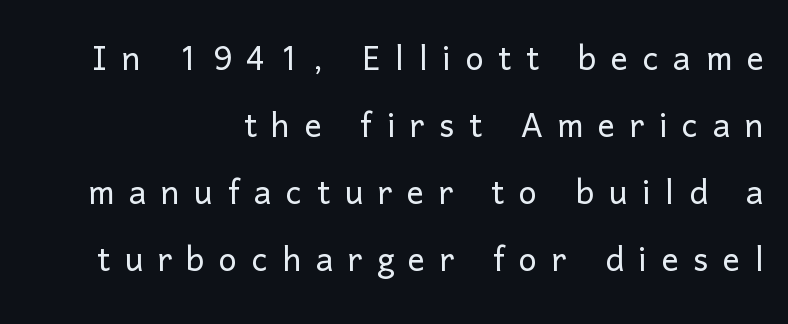
{"serif": "no", "italic": "no", "bold": "no", "weight": "light", "width": "normal", "stroke_contrast": "low", "x_height": "medium", "monospaced": "no", "underline": "no", "align": "right", "line_spacing": "normal", "line_spacing_ratio": 1.56, "letter_spacing": "wide", "letter_spacing_em": 0.34, "glyph_px": 43}
